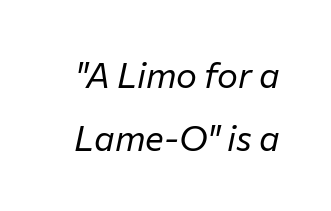
Q: Is the text bold? A: No.
Q: Is the text italic (slanted)? A: Yes, it leans right by about 12 degrees.
Q: Is the text underlined? A: No.
Q: Is the spacing between letters normal or unusually wide? A: Normal.
Q: Width (condensed, normal, or wide)? A: Normal.
Q: Stroke contrast? A: Low.
Q: x-height? A: Medium.
Q: Monospaced? A: No.
